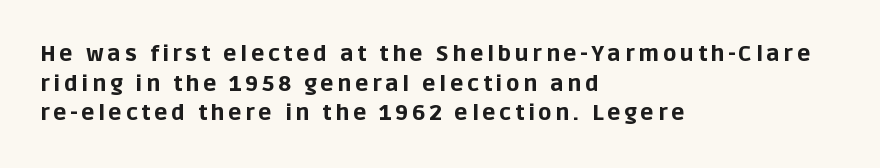
The image shows 22 px bold type, upright; set left-aligned, normal line spacing (1.35x), not underlined.
